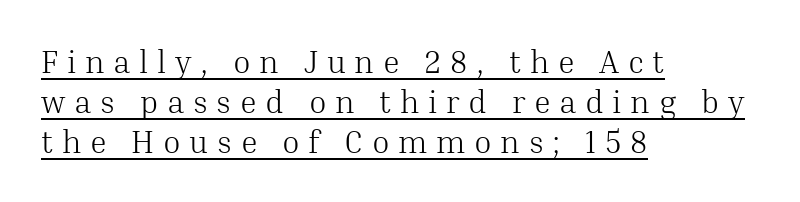
The image shows 32 px light serif type, upright; set left-aligned, normal line spacing (1.25x), unusually wide letter spacing (+0.27 em), underlined; medium stroke contrast and a medium x-height.
